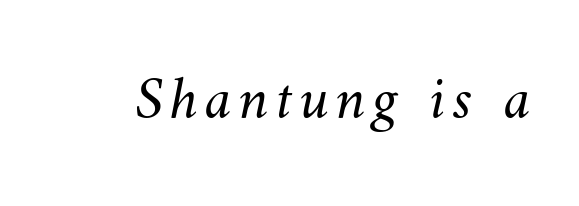
The image shows 62 px light type; set not underlined; medium stroke contrast and a small x-height.
